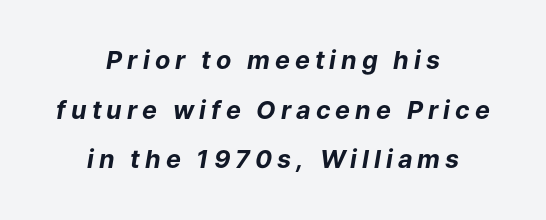
The image shows 25 px bold type, italic (leaning right); set centered, loose line spacing (1.99x), unusually wide letter spacing (+0.2 em), not underlined.
